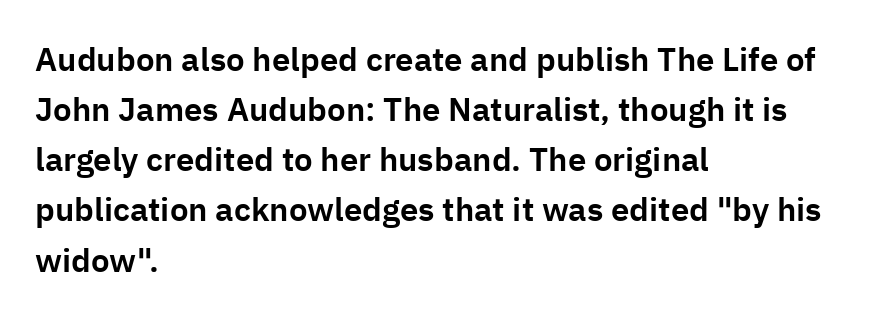
No word sits above an underline. Tall strokes in this sample are plumb rather than angled. Do the characters align in a grid? No, the font is proportional. Serifs: no, the terminals of the letterforms are clean.
